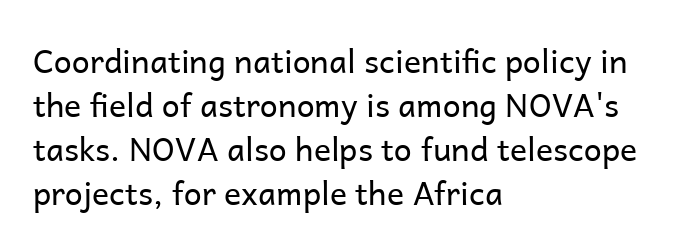
The image shows 32 px regular-weight sans-serif type, upright; set left-aligned, normal line spacing (1.37x), normal letter spacing, not underlined; low stroke contrast and a medium x-height.
